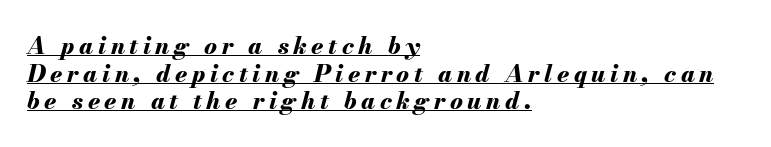
Q: Is the text bold? A: Yes.
Q: Is the text italic (slanted)? A: Yes, it leans right by about 13 degrees.
Q: Is the text underlined? A: Yes.
Q: How is the paragraph aligned? A: Left-aligned.
Q: Is the spacing between lines tight, normal or loose? A: Tight.
